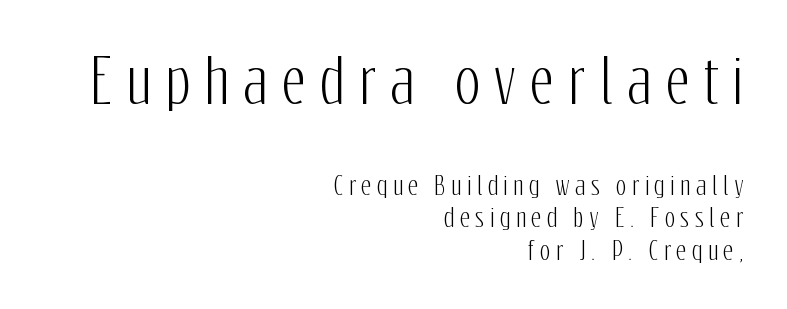
Typographically, this falls in the sans-serif category. Is the block centered? No — it sits flush against the right margin. Ordinary non-slanted type is in use. Spacing between characters has been opened up far beyond the box default. Reading down the column, the eye jumps a familiar distance to each next line. The baseline area is clear.
